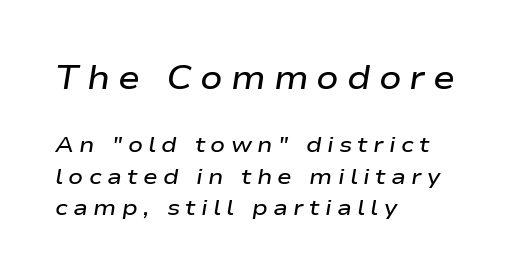
Q: Is the text bold? A: Semi-bold.
Q: Is the text italic (slanted)? A: Yes, it leans right by about 9 degrees.
Q: Is the text underlined? A: No.
Q: How is the paragraph aligned? A: Left-aligned.
Q: Is the spacing between letters normal or unusually wide? A: Unusually wide.
Q: Is the spacing between lines tight, normal or loose? A: Normal.
Q: Which block of text is set in a larger size, the first (top) or the second (bottom)? A: The first (top) one.
Q: Width (condensed, normal, or wide)? A: Wide.
Q: Stroke contrast? A: Low.
Q: x-height? A: Medium.
Q: Monospaced? A: No.
